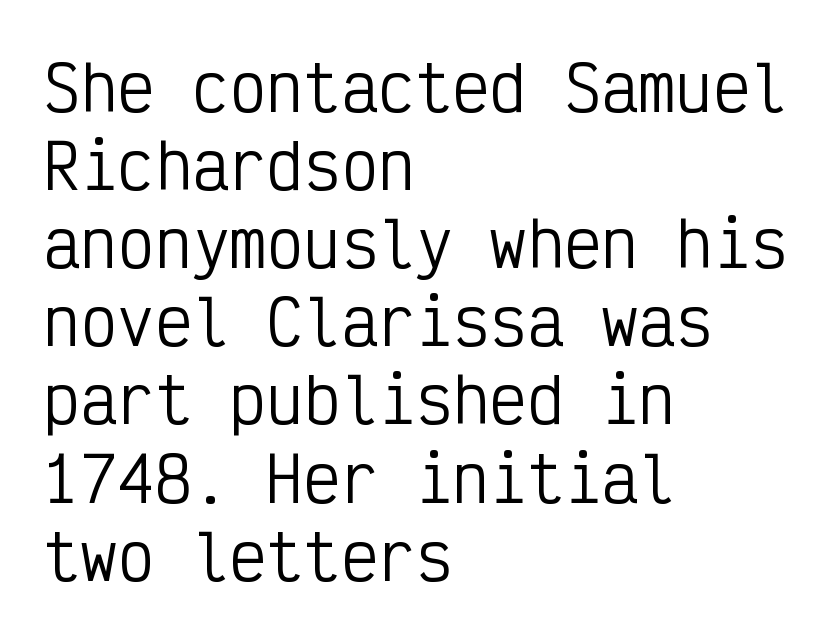
{"serif": "no", "italic": "no", "bold": "no", "weight": "regular", "width": "condensed", "stroke_contrast": "low", "x_height": "medium", "monospaced": "yes", "underline": "no", "align": "left", "line_spacing": "normal", "line_spacing_ratio": 1.26, "letter_spacing": "normal", "letter_spacing_em": 0.0, "glyph_px": 62}
